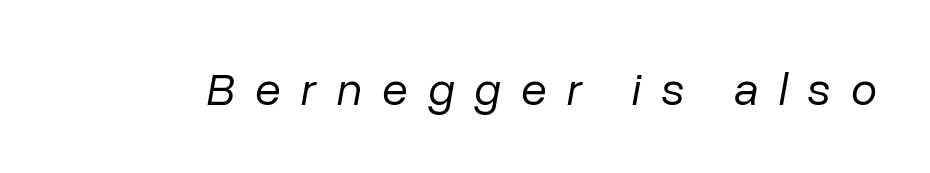
The face used here is rendered with a markedly widened letterfit. The characters are drawn with everyday or finer stroke widths. The space directly below the letters is spotless. Emphasis-style slanted type is in use. Proportional: the letters do not fall into vertical columns.
